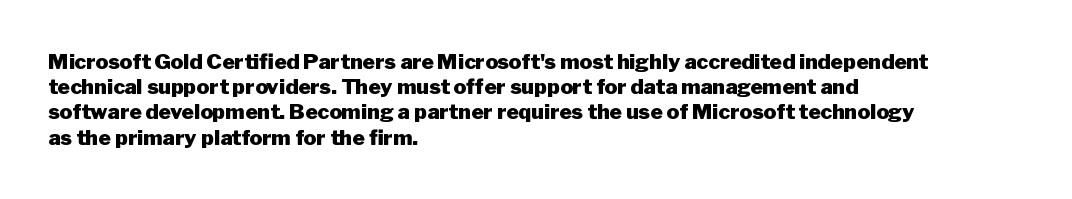
The image shows 21 px bold type, upright; set left-aligned, line spacing 1.2x, normal letter spacing, not underlined.
